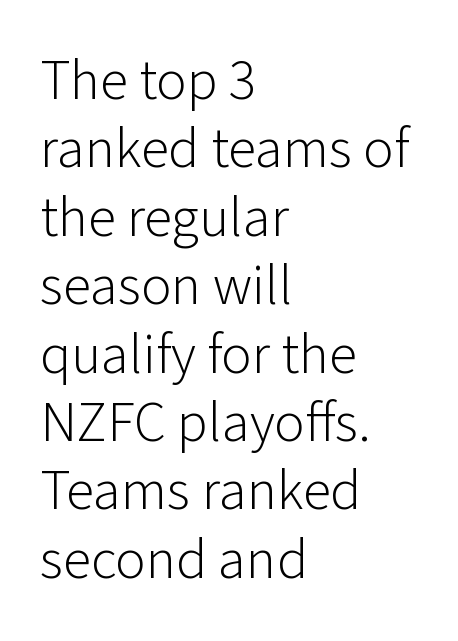
Spacing verdict: proportional, widths tailored to each character. This is roman type, the default non-slanted kind. The rendering shows plain stroke endings on the letterforms — a sans-serif design. No chunkiness to these letters — they're not bold.
